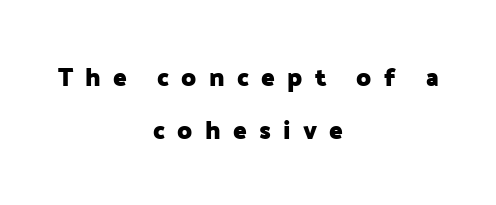
Q: Is the text bold? A: Yes.
Q: Is the text italic (slanted)? A: No, it is upright.
Q: Is the text underlined? A: No.
Q: How is the paragraph aligned? A: Centered.
Q: Is the spacing between letters normal or unusually wide? A: Unusually wide.
Q: Is the spacing between lines tight, normal or loose? A: Loose.
